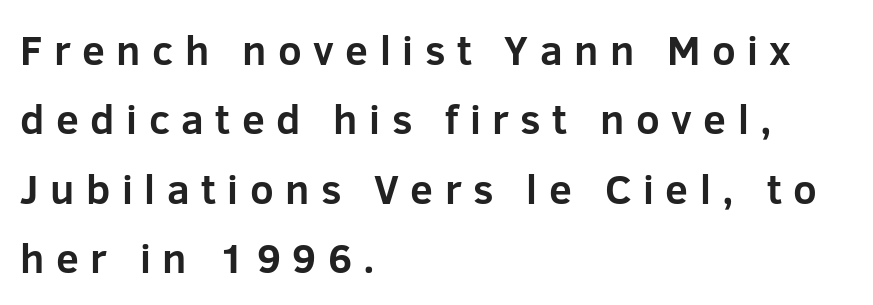
The sample has been set heavy, in full bold. Visually the block forms a straight wall on the left and a jagged coastline on the right. Spacing between characters has been opened up far beyond the box default. The rendering uses natural spacing where letterforms have individual widths. Nope, not italic — everything's standing straight.
